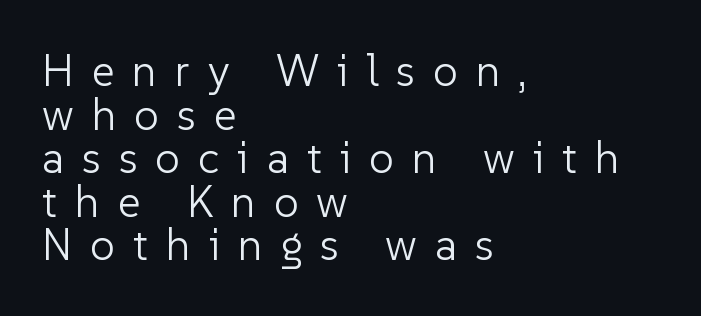
The image shows 44 px light sans-serif type, upright; set left-aligned, tight line spacing (0.99x), unusually wide letter spacing (+0.41 em), not underlined; low stroke contrast and a medium x-height.
